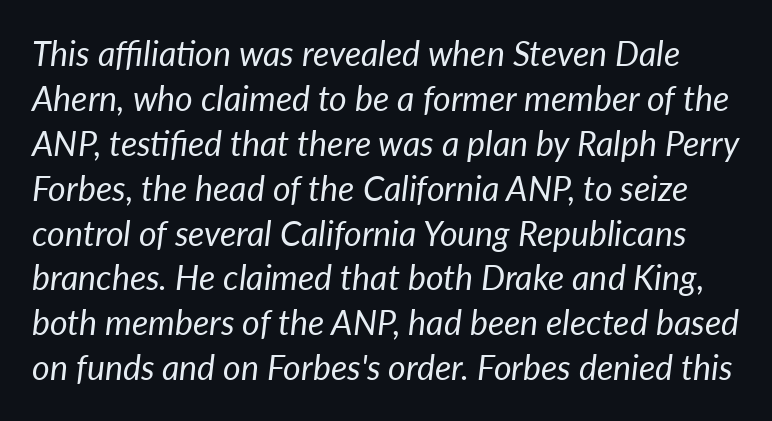
The image shows 34 px regular-weight type, italic (leaning right); set normal line spacing (1.32x), normal letter spacing, not underlined; low stroke contrast and a medium x-height.
